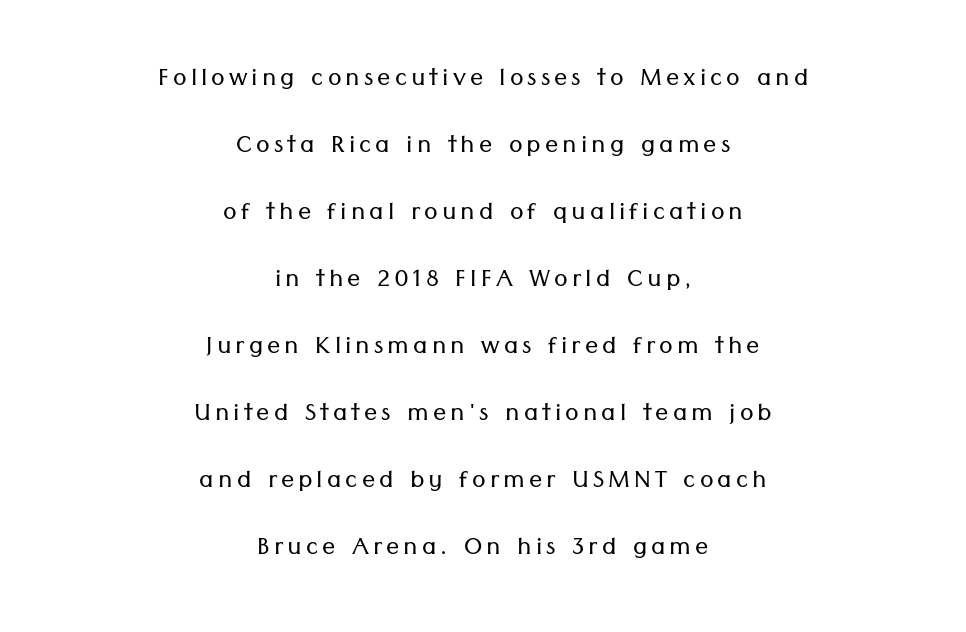
Q: Is the text bold? A: No.
Q: Is the text italic (slanted)? A: No, it is upright.
Q: Is the typeface a serif or a sans-serif typeface? A: Sans-serif.
Q: Is the text underlined? A: No.
Q: How is the paragraph aligned? A: Centered.
Q: Is the spacing between lines tight, normal or loose? A: Loose.
Q: Width (condensed, normal, or wide)? A: Normal.
Q: Stroke contrast? A: Low.
Q: x-height? A: Medium.
Q: Monospaced? A: No.
